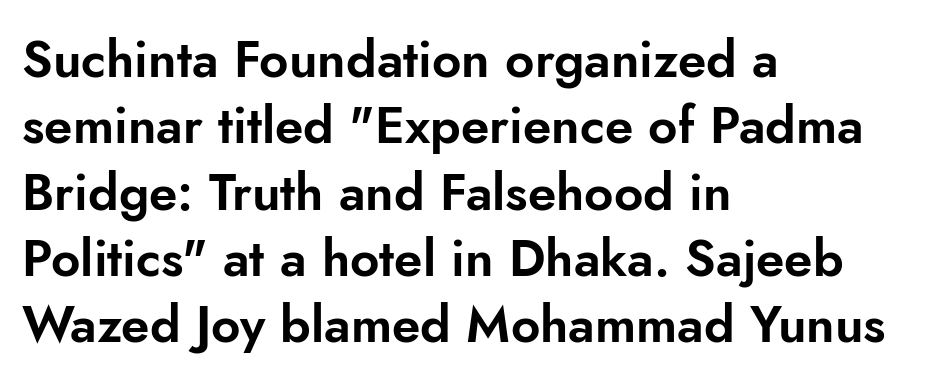
Check under the words: just untouched page. Quick note: not italic, upright. Successive baselines arrive at the customary interval. Tracking here is standard; glyphs follow each other at the usual distance. Note: no serifs on the glyphs. Where is the straight margin? On the left.
